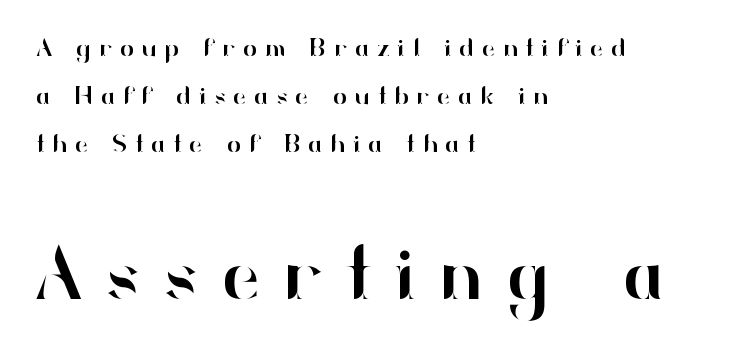
{"serif": "no", "italic": "no", "width": "normal", "stroke_contrast": "high", "x_height": "small", "monospaced": "no", "underline": "no", "align": "left", "line_spacing_ratio": 1.84, "letter_spacing": "wide", "letter_spacing_em": 0.3, "larger_block": "second", "size_ratio": 2.96, "glyph_px": 77}
